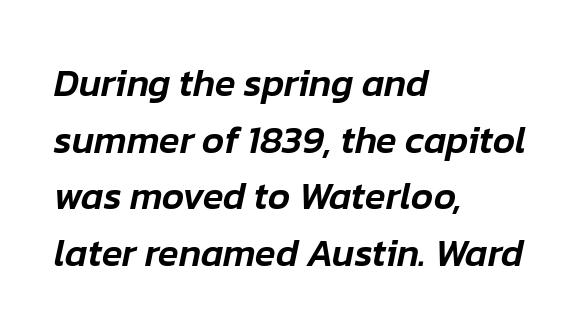
Q: Is the text italic (slanted)? A: Yes, it leans right by about 12 degrees.
Q: Is the text underlined? A: No.
Q: How is the paragraph aligned? A: Left-aligned.
Q: Is the spacing between letters normal or unusually wide? A: Normal.
Q: Is the spacing between lines tight, normal or loose? A: Normal.
Q: Width (condensed, normal, or wide)? A: Normal.
Q: Stroke contrast? A: Low.
Q: x-height? A: Medium.
Q: Monospaced? A: No.
